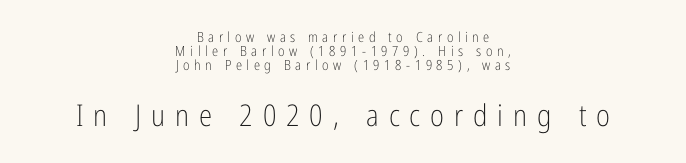
The image shows 30 px light, condensed sans-serif type, upright; set centered, tight line spacing (1.01x), unusually wide letter spacing (+0.33 em), not underlined; the second (bottom) block is 2.14x larger; low stroke contrast and a medium x-height.
